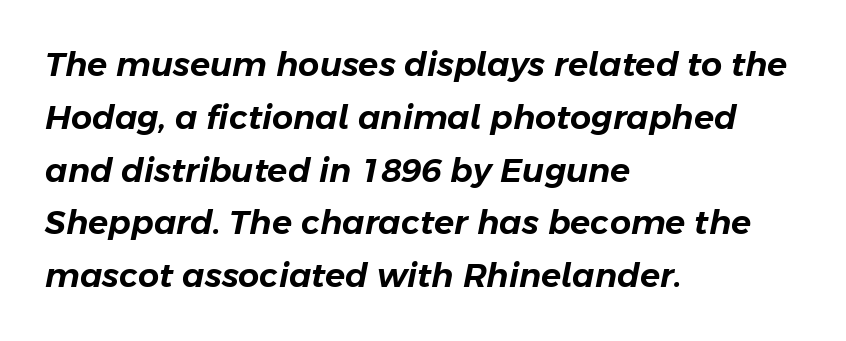
The space beneath each line is pristine and unruled. The passage shown is typed in a proportional face where columns would drift. Tracking value appears to be zero — textbook default spacing. These lines are set flush left with a ragged right edge. Does the lettering tilt? It does — this is italic.
